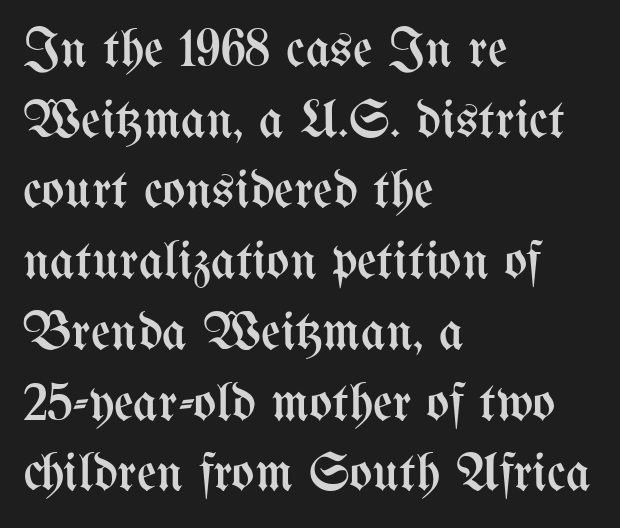
Q: Is the text bold? A: No.
Q: Is the text italic (slanted)? A: No, it is upright.
Q: Is the text underlined? A: No.
Q: How is the paragraph aligned? A: Left-aligned.
Q: Is the spacing between letters normal or unusually wide? A: Normal.
Q: Is the spacing between lines tight, normal or loose? A: Normal.
Q: Width (condensed, normal, or wide)? A: Condensed.
Q: Stroke contrast? A: Medium.
Q: x-height? A: Medium.
Q: Monospaced? A: No.
